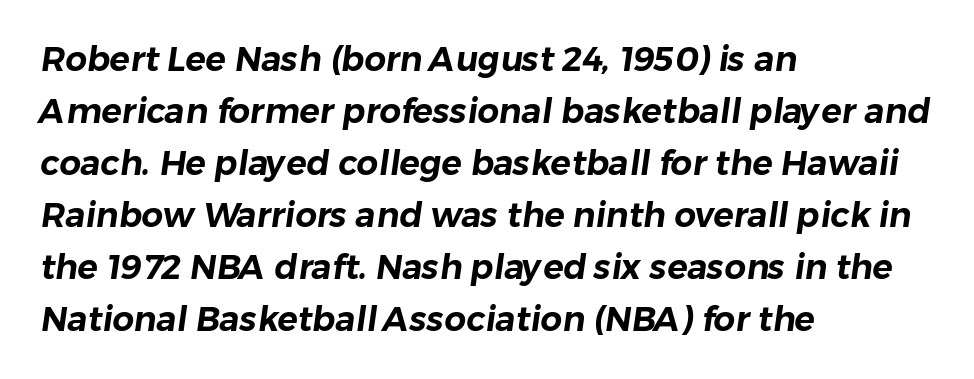
{"serif": "no", "width": "normal", "stroke_contrast": "low", "x_height": "medium", "monospaced": "no", "underline": "no", "align": "left", "line_spacing": "normal", "line_spacing_ratio": 1.53, "letter_spacing": "normal", "letter_spacing_em": 0.0, "glyph_px": 34}
